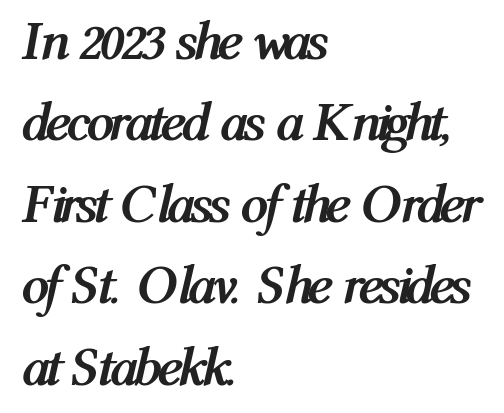
{"italic": "yes", "lean": "right", "slant_degrees": 12, "bold": "yes", "weight": "semibold", "width": "condensed", "stroke_contrast": "medium", "x_height": "medium", "monospaced": "no", "underline": "no", "align": "left", "line_spacing": "normal", "line_spacing_ratio": 1.48, "letter_spacing": "normal", "letter_spacing_em": 0.0, "glyph_px": 55}
